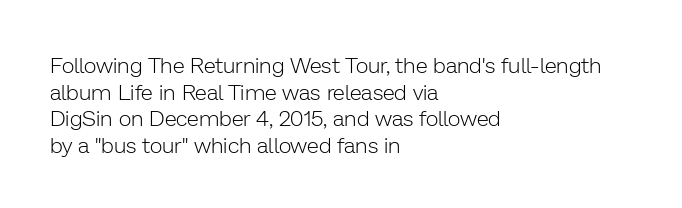
The face used here is rendered with its standard letterfit. The rag falls on the right side of this text block. The typeface has the unassuming heft of standard copy or less. Italic: no, the glyphs are upright roman.
